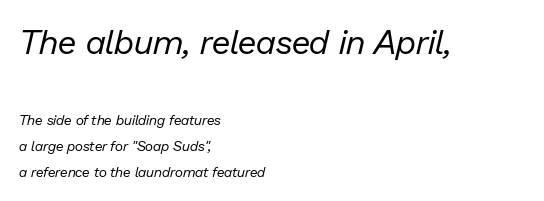
{"italic": "yes", "lean": "right", "slant_degrees": 13, "bold": "no", "weight": "regular", "width": "normal", "stroke_contrast": "low", "x_height": "medium", "monospaced": "no", "underline": "no", "align": "left", "line_spacing_ratio": 1.87, "letter_spacing": "normal", "letter_spacing_em": 0.0, "larger_block": "first", "size_ratio": 2.43, "glyph_px": 34}
